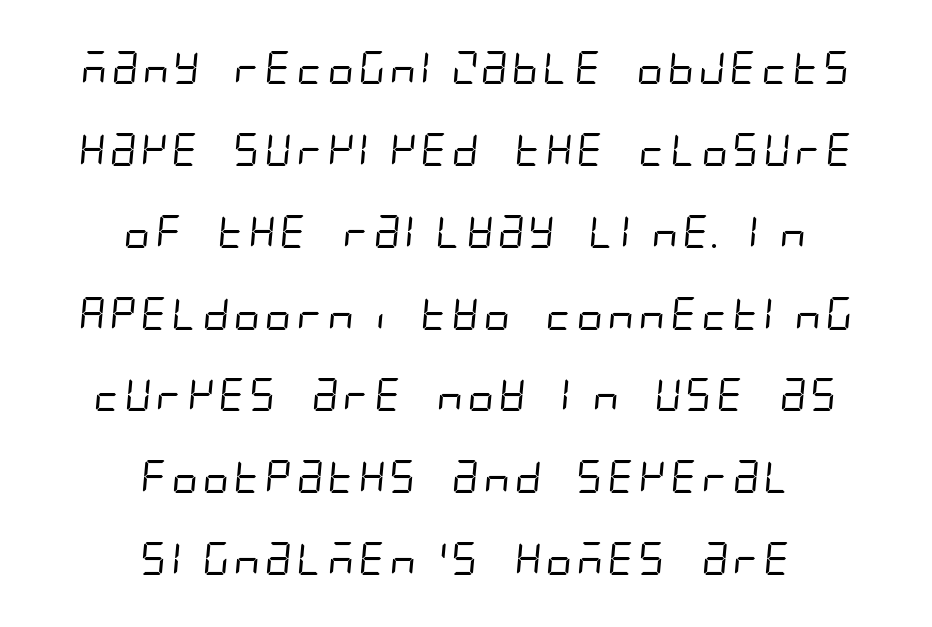
Q: Is the text bold? A: No.
Q: Is the typeface a serif or a sans-serif typeface? A: Sans-serif.
Q: Is the text underlined? A: No.
Q: How is the paragraph aligned? A: Centered.
Q: Is the spacing between letters normal or unusually wide? A: Normal.
Q: Is the spacing between lines tight, normal or loose? A: Loose.
Q: Width (condensed, normal, or wide)? A: Condensed.
Q: Stroke contrast? A: Low.
Q: x-height? A: Large.
